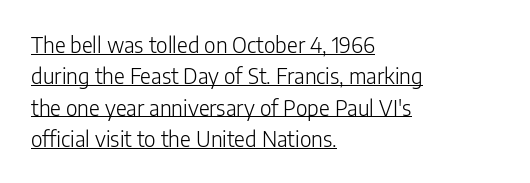
Q: Is the text bold? A: No.
Q: Is the text italic (slanted)? A: No, it is upright.
Q: Is the text underlined? A: Yes.
Q: How is the paragraph aligned? A: Left-aligned.
Q: Is the spacing between letters normal or unusually wide? A: Normal.
Q: Is the spacing between lines tight, normal or loose? A: Normal.
